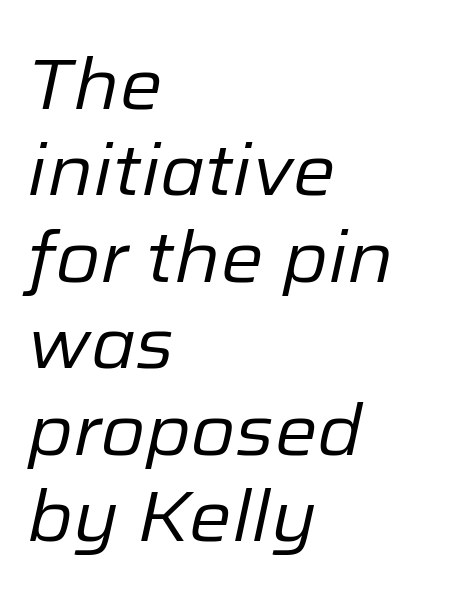
{"italic": "yes", "lean": "right", "slant_degrees": 12, "bold": "no", "weight": "regular", "width": "normal", "stroke_contrast": "low", "x_height": "medium", "monospaced": "no", "underline": "no", "align": "left", "line_spacing_ratio": 1.2, "letter_spacing": "normal", "letter_spacing_em": 0.0, "glyph_px": 72}
